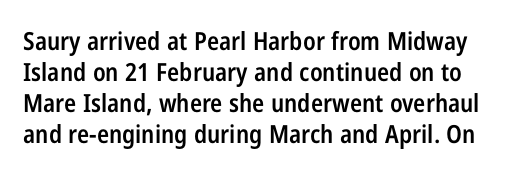
Q: Is the text bold? A: Semi-bold.
Q: Is the text italic (slanted)? A: No, it is upright.
Q: Is the text underlined? A: No.
Q: Is the spacing between letters normal or unusually wide? A: Normal.
